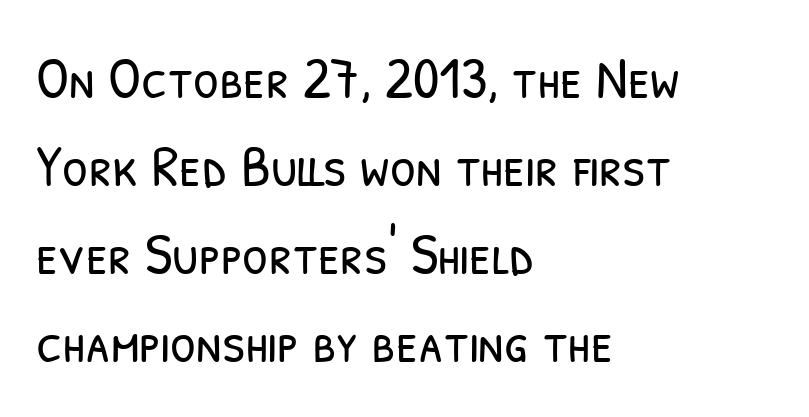
The image shows 59 px light, condensed sans-serif type; set left-aligned, normal line spacing (1.49x), normal letter spacing, not underlined; low stroke contrast and a medium x-height.
